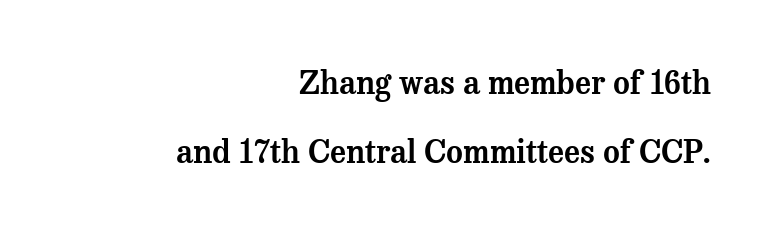
Q: Is the text italic (slanted)? A: No, it is upright.
Q: Is the typeface a serif or a sans-serif typeface? A: Serif.
Q: Is the text underlined? A: No.
Q: How is the paragraph aligned? A: Right-aligned.
Q: Is the spacing between letters normal or unusually wide? A: Normal.
Q: Is the spacing between lines tight, normal or loose? A: Loose.
Q: Width (condensed, normal, or wide)? A: Normal.
Q: Stroke contrast? A: Medium.
Q: x-height? A: Medium.
Q: Monospaced? A: No.
